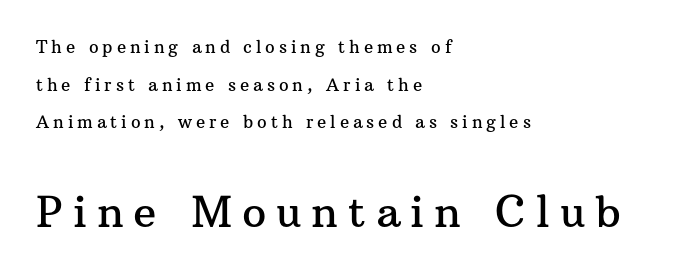
The image shows 43 px serif type, upright; set left-aligned, loose line spacing (2.22x), unusually wide letter spacing (+0.23 em), not underlined; the second (bottom) block is 2.53x larger; medium stroke contrast and a medium x-height.
